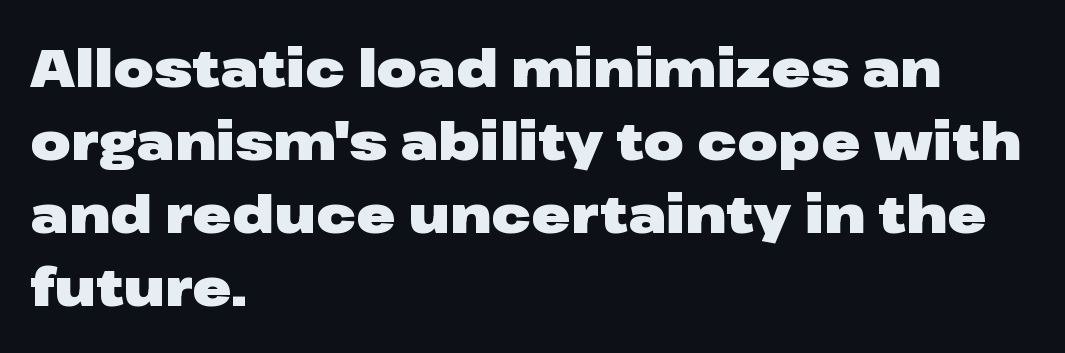
Q: Is the text bold? A: Yes.
Q: Is the text italic (slanted)? A: No, it is upright.
Q: Is the typeface a serif or a sans-serif typeface? A: Sans-serif.
Q: Is the text underlined? A: No.
Q: How is the paragraph aligned? A: Left-aligned.
Q: Is the spacing between letters normal or unusually wide? A: Normal.
Q: Is the spacing between lines tight, normal or loose? A: Normal.
Q: Width (condensed, normal, or wide)? A: Wide.
Q: Stroke contrast? A: Low.
Q: x-height? A: Medium.
Q: Monospaced? A: No.
